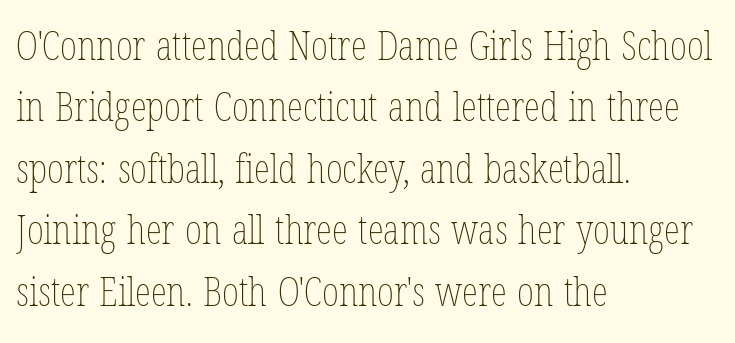
The area under the type is left untouched. Think of a printed novel: that variable character pitch is what you see here. The letters look calm and open, with moderate or lighter stems. Quick note: not italic, upright. Is the block centered? No — it sits flush against the left margin.
